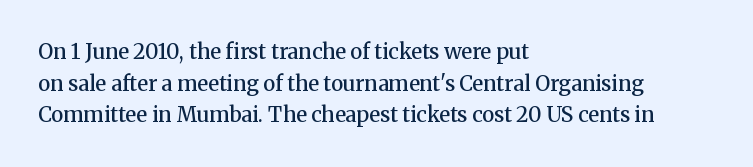
Italic? Not at all — the glyphs are vertical. A typesetter would call this zero additional tracking. The typesetting leans somewhat heavy: a semibold. The string is rendered with underlining switched off. The setting favours the left margin, as ordinary paragraphs usually do.
